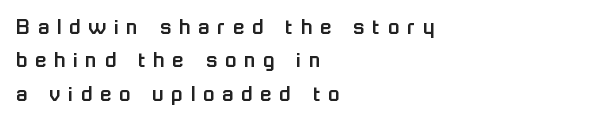
The image shows 23 px text type, upright; set left-aligned, normal line spacing (1.45x), unusually wide letter spacing (+0.35 em), not underlined.
